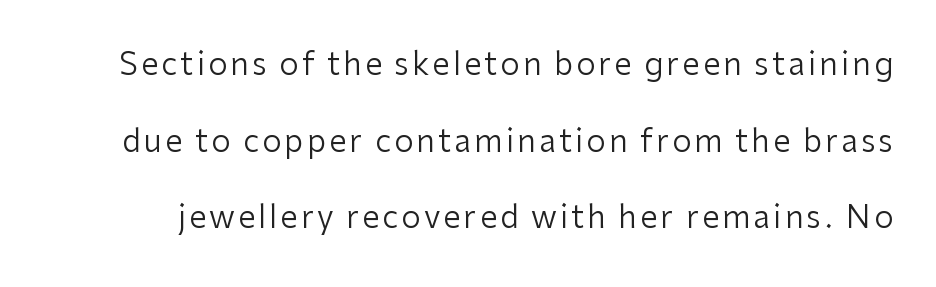
The image shows 31 px regular-weight sans-serif type, upright; set loose line spacing (2.47x), not underlined; low stroke contrast and a medium x-height.
